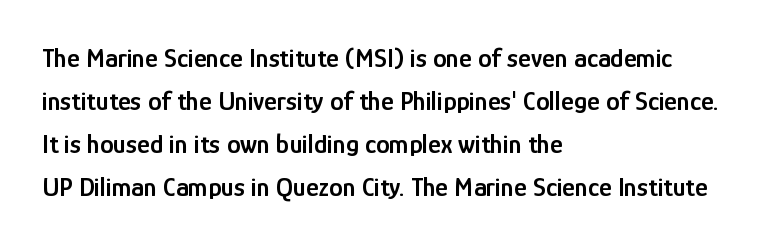
The image shows 27 px text type, upright; set left-aligned, normal line spacing (1.59x), normal letter spacing, not underlined.
